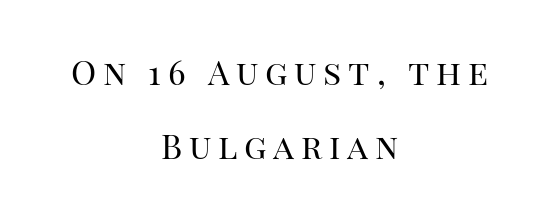
Q: Is the text bold? A: No.
Q: Is the text italic (slanted)? A: No, it is upright.
Q: Is the typeface a serif or a sans-serif typeface? A: Serif.
Q: Is the text underlined? A: No.
Q: How is the paragraph aligned? A: Centered.
Q: Is the spacing between letters normal or unusually wide? A: Unusually wide.
Q: Is the spacing between lines tight, normal or loose? A: Loose.
Q: Width (condensed, normal, or wide)? A: Normal.
Q: Stroke contrast? A: High.
Q: x-height? A: Large.
Q: Monospaced? A: No.
